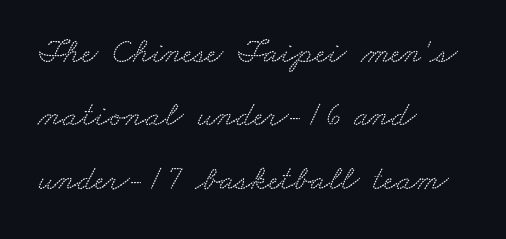
The image shows 35 px wide serif type; set left-aligned, line spacing 1.81x, normal letter spacing, not underlined; low stroke contrast and a small x-height.
